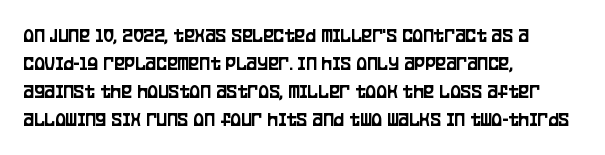
Q: Is the text italic (slanted)? A: No, it is upright.
Q: Is the text underlined? A: No.
Q: How is the paragraph aligned? A: Left-aligned.
Q: Is the spacing between letters normal or unusually wide? A: Normal.
Q: Is the spacing between lines tight, normal or loose? A: Normal.
